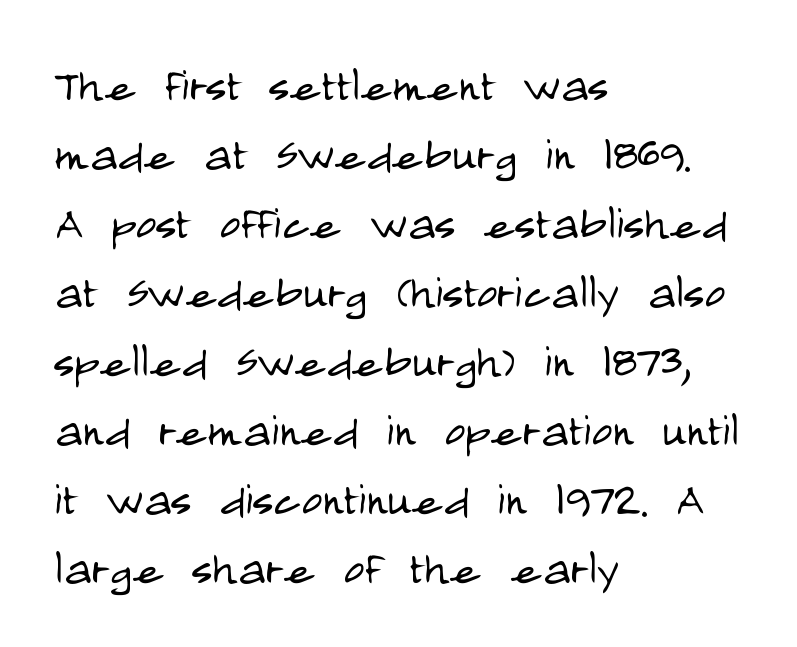
Q: Is the text bold? A: No.
Q: Is the text italic (slanted)? A: No, it is upright.
Q: Is the typeface a serif or a sans-serif typeface? A: Sans-serif.
Q: Is the text underlined? A: No.
Q: How is the paragraph aligned? A: Left-aligned.
Q: Is the spacing between letters normal or unusually wide? A: Normal.
Q: Width (condensed, normal, or wide)? A: Condensed.
Q: Stroke contrast? A: Low.
Q: x-height? A: Large.
Q: Monospaced? A: No.
